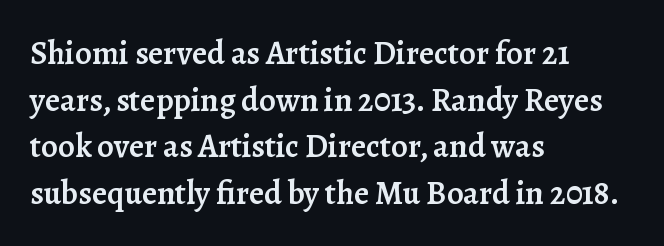
{"serif": "yes", "italic": "no", "bold": "semi", "weight": "semibold", "width": "normal", "stroke_contrast": "low", "x_height": "medium", "monospaced": "no", "underline": "no", "align": "left", "line_spacing": "normal", "line_spacing_ratio": 1.41, "letter_spacing": "normal", "letter_spacing_em": 0.0, "glyph_px": 33}
